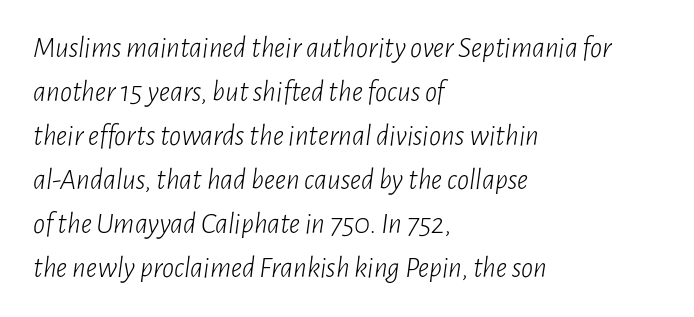
Q: Is the text bold? A: No.
Q: Is the text italic (slanted)? A: Yes, it leans right by about 7 degrees.
Q: Is the text underlined? A: No.
Q: How is the paragraph aligned? A: Left-aligned.
Q: Is the spacing between letters normal or unusually wide? A: Normal.
Q: Is the spacing between lines tight, normal or loose? A: Normal.
Q: Width (condensed, normal, or wide)? A: Condensed.
Q: Stroke contrast? A: Low.
Q: x-height? A: Medium.
Q: Monospaced? A: No.
